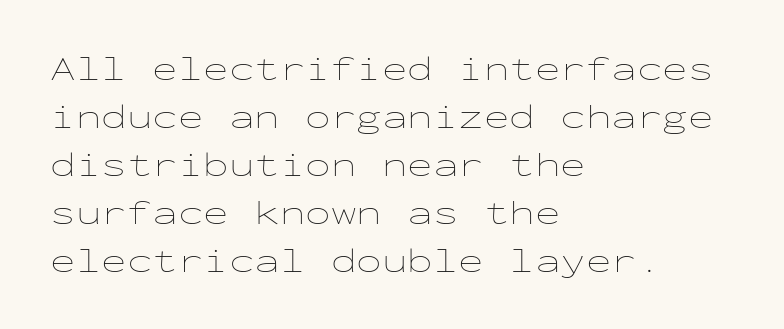
{"italic": "no", "bold": "no", "weight": "thin", "width": "wide", "stroke_contrast": "low", "x_height": "medium", "monospaced": "yes", "underline": "no", "align": "left", "line_spacing": "normal", "line_spacing_ratio": 1.41, "letter_spacing": "normal", "letter_spacing_em": 0.0, "glyph_px": 34}
